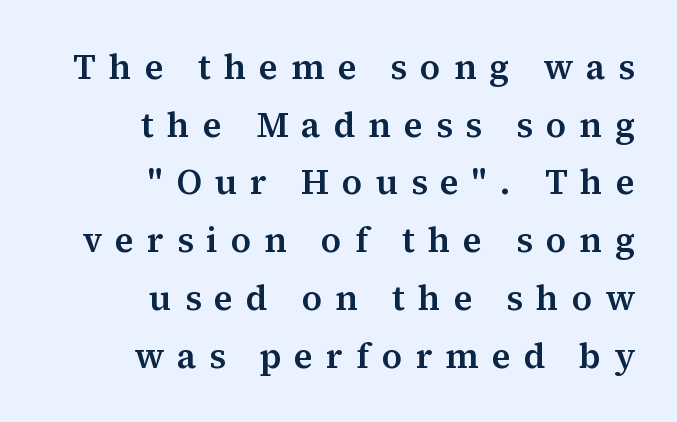
{"serif": "yes", "italic": "no", "width": "normal", "stroke_contrast": "medium", "x_height": "medium", "monospaced": "no", "underline": "no", "align": "right", "line_spacing": "normal", "line_spacing_ratio": 1.65, "letter_spacing": "wide", "letter_spacing_em": 0.37, "glyph_px": 35}
